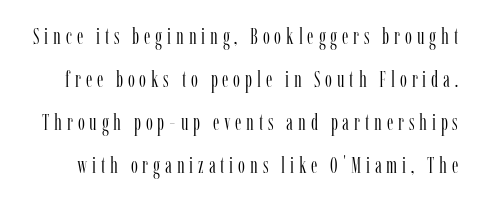
A roman cut, with each character standing at attention. The string is rendered with underlining switched off. Short note: letters widely spaced. Vertical spacing — loose. Unbolded letterforms with no extra heft.
